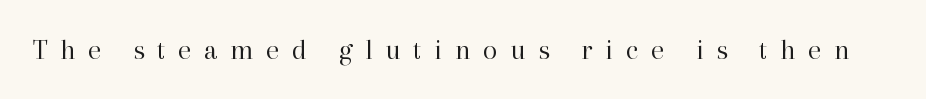
Bare-footed words on every line. To sum up the face: it has serifs. Characters remain perfectly vertical along every line. On a weight scale, this lands at 450 or below.
